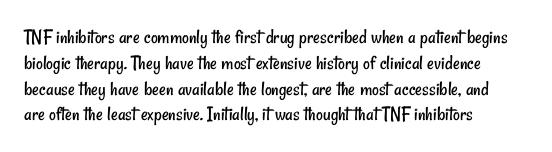
The image shows 21 px text type; set left-aligned, line spacing 1.23x, normal letter spacing, not underlined.
